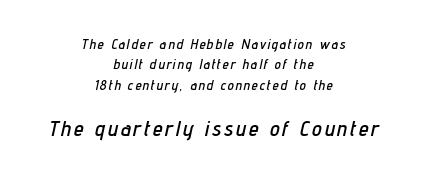
The image shows 22 px text type, italic (leaning right); set centered, normal line spacing (1.46x), not underlined; the second (bottom) block is 1.57x larger.
